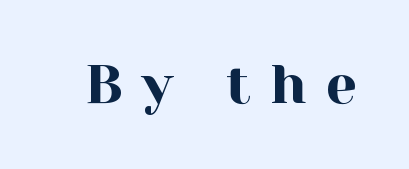
Q: Is the text italic (slanted)? A: No, it is upright.
Q: Is the typeface a serif or a sans-serif typeface? A: Serif.
Q: Is the text underlined? A: No.
Q: Is the spacing between letters normal or unusually wide? A: Unusually wide.
Q: Width (condensed, normal, or wide)? A: Normal.
Q: x-height? A: Medium.
Q: Monospaced? A: No.
